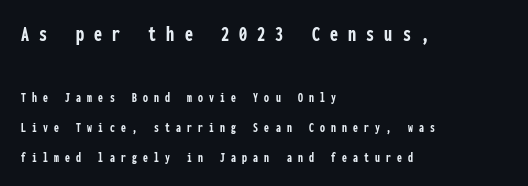
Q: Is the text bold? A: Yes.
Q: Is the text italic (slanted)? A: No, it is upright.
Q: Is the text underlined? A: No.
Q: How is the paragraph aligned? A: Left-aligned.
Q: Is the spacing between letters normal or unusually wide? A: Unusually wide.
Q: Is the spacing between lines tight, normal or loose? A: Loose.
Q: Which block of text is set in a larger size, the first (top) or the second (bottom)? A: The first (top) one.
